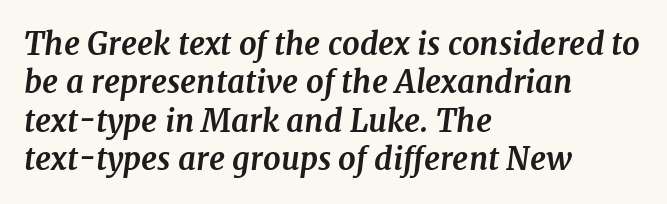
The image shows 31 px bold serif type, italic (leaning right); set left-aligned, line spacing 1.24x, normal letter spacing, not underlined; medium stroke contrast and a medium x-height.
